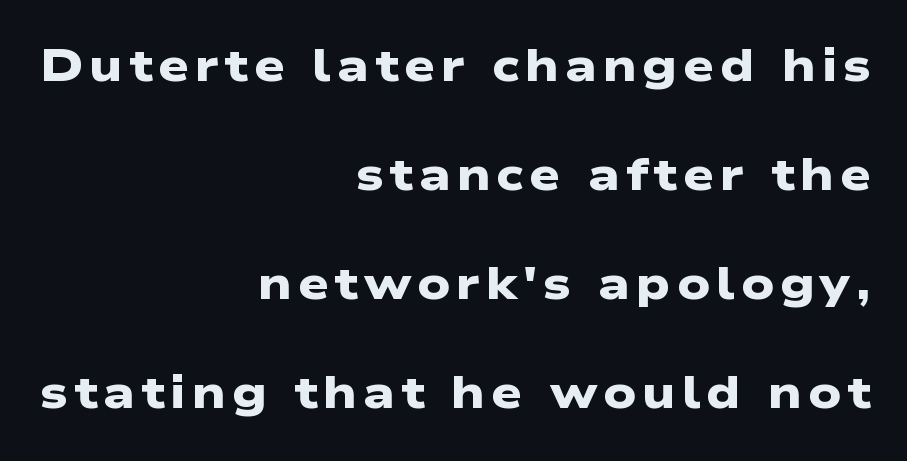
{"serif": "no", "bold": "yes", "weight": "heavy", "width": "wide", "stroke_contrast": "low", "x_height": "medium", "monospaced": "no", "underline": "no", "align": "right", "line_spacing": "loose", "line_spacing_ratio": 2.48, "glyph_px": 44}
